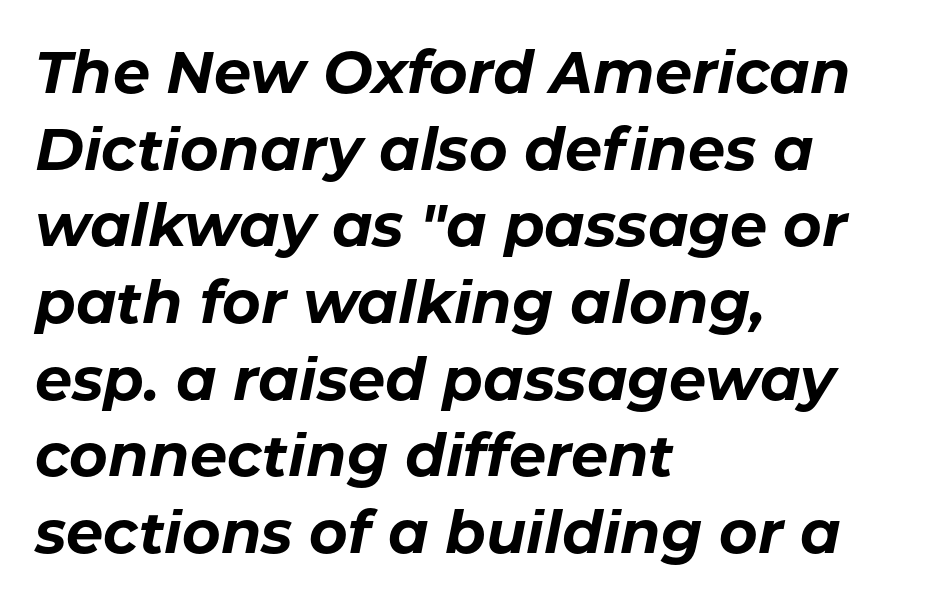
Q: Is the text bold? A: Yes.
Q: Is the text italic (slanted)? A: Yes, it leans right by about 11 degrees.
Q: Is the text underlined? A: No.
Q: How is the paragraph aligned? A: Left-aligned.
Q: Is the spacing between letters normal or unusually wide? A: Normal.
Q: Is the spacing between lines tight, normal or loose? A: Normal.
Q: Width (condensed, normal, or wide)? A: Normal.
Q: Stroke contrast? A: Low.
Q: x-height? A: Medium.
Q: Monospaced? A: No.
